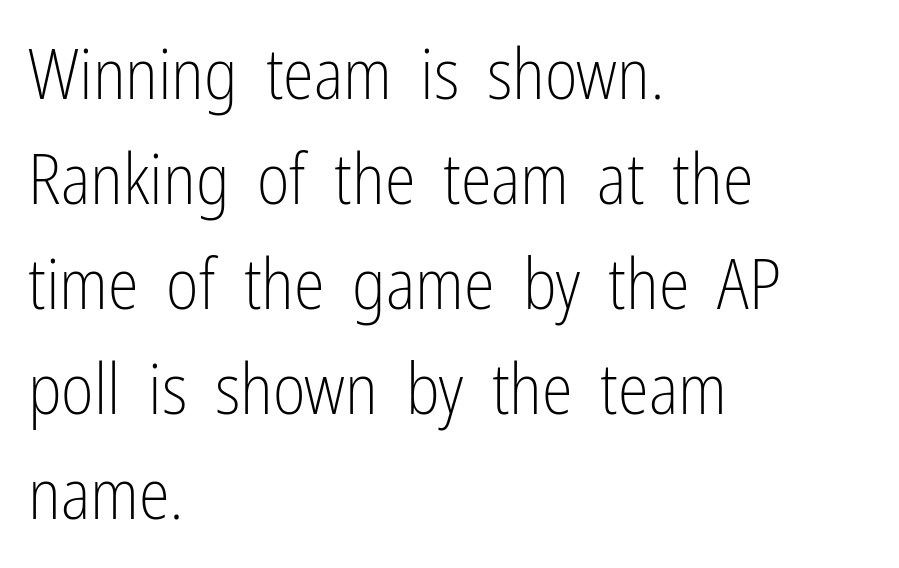
{"serif": "no", "italic": "no", "bold": "no", "weight": "light", "width": "condensed", "stroke_contrast": "low", "x_height": "medium", "monospaced": "no", "underline": "no", "align": "left", "line_spacing": "normal", "line_spacing_ratio": 1.5, "letter_spacing": "normal", "letter_spacing_em": 0.0, "glyph_px": 70}
